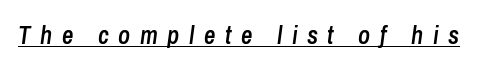
The image shows 25 px text type, italic (leaning right); set unusually wide letter spacing (+0.38 em), underlined.
